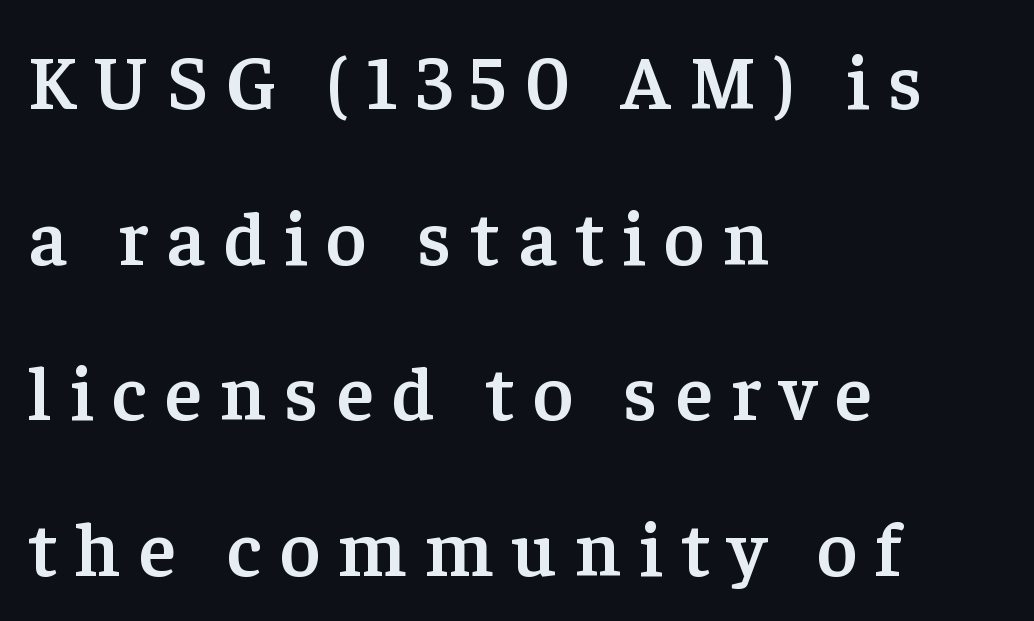
Q: Is the text bold? A: Semi-bold.
Q: Is the text italic (slanted)? A: No, it is upright.
Q: Is the typeface a serif or a sans-serif typeface? A: Serif.
Q: Is the text underlined? A: No.
Q: How is the paragraph aligned? A: Left-aligned.
Q: Is the spacing between letters normal or unusually wide? A: Unusually wide.
Q: Is the spacing between lines tight, normal or loose? A: Loose.
Q: Width (condensed, normal, or wide)? A: Normal.
Q: Stroke contrast? A: Low.
Q: x-height? A: Medium.
Q: Monospaced? A: No.
